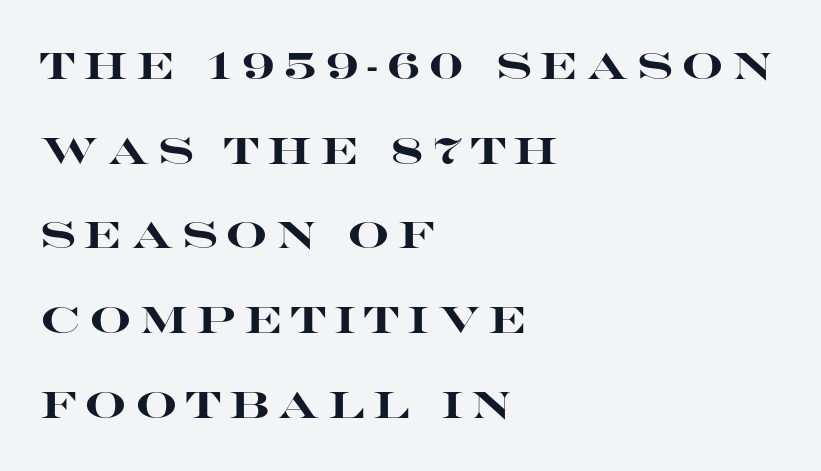
Q: Is the text bold? A: Yes.
Q: Is the text italic (slanted)? A: No, it is upright.
Q: Is the typeface a serif or a sans-serif typeface? A: Serif.
Q: Is the text underlined? A: No.
Q: How is the paragraph aligned? A: Left-aligned.
Q: Is the spacing between letters normal or unusually wide? A: Unusually wide.
Q: Is the spacing between lines tight, normal or loose? A: Loose.
Q: Width (condensed, normal, or wide)? A: Wide.
Q: Stroke contrast? A: High.
Q: x-height? A: Large.
Q: Monospaced? A: No.
